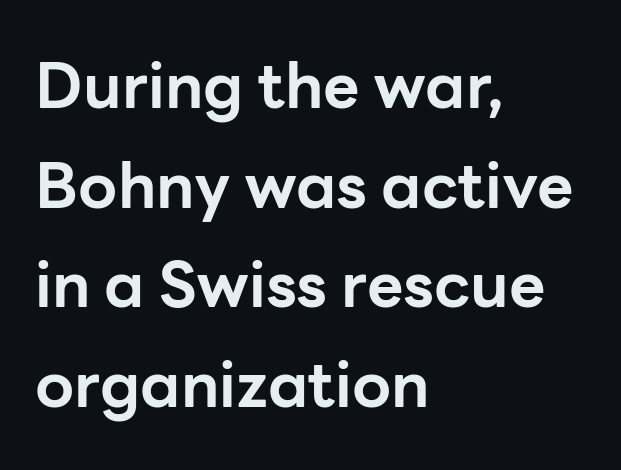
The image shows 63 px bold sans-serif type, upright; set left-aligned, normal line spacing (1.58x), normal letter spacing, not underlined; low stroke contrast and a medium x-height.
